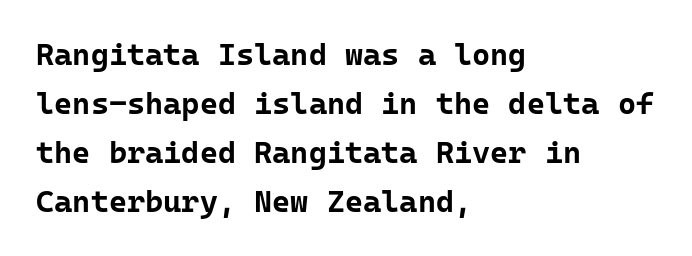
Q: Is the text bold? A: Yes.
Q: Is the text italic (slanted)? A: No, it is upright.
Q: Is the typeface a serif or a sans-serif typeface? A: Sans-serif.
Q: Is the text underlined? A: No.
Q: How is the paragraph aligned? A: Left-aligned.
Q: Is the spacing between letters normal or unusually wide? A: Normal.
Q: Is the spacing between lines tight, normal or loose? A: Normal.
Q: Width (condensed, normal, or wide)? A: Normal.
Q: Stroke contrast? A: Low.
Q: x-height? A: Medium.
Q: Monospaced? A: Yes.
